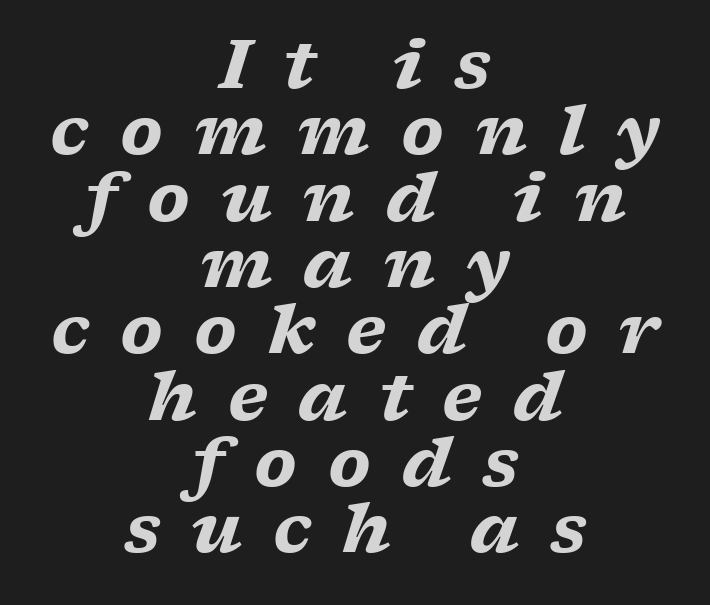
Q: Is the text bold? A: Yes.
Q: Is the text italic (slanted)? A: Yes, it leans right by about 17 degrees.
Q: Is the typeface a serif or a sans-serif typeface? A: Serif.
Q: Is the text underlined? A: No.
Q: How is the paragraph aligned? A: Centered.
Q: Is the spacing between letters normal or unusually wide? A: Unusually wide.
Q: Is the spacing between lines tight, normal or loose? A: Tight.
Q: Width (condensed, normal, or wide)? A: Wide.
Q: Stroke contrast? A: Low.
Q: x-height? A: Medium.
Q: Monospaced? A: No.
